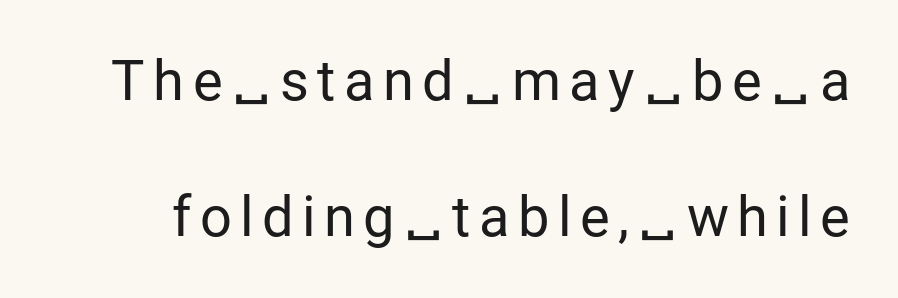
{"serif": "no", "italic": "no", "bold": "no", "weight": "regular", "width": "normal", "stroke_contrast": "low", "x_height": "medium", "monospaced": "no", "underline": "no", "line_spacing": "loose", "line_spacing_ratio": 2.42, "glyph_px": 56}
